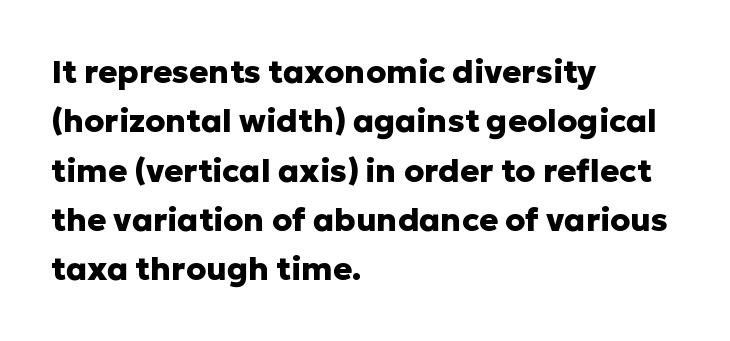
{"serif": "no", "italic": "no", "bold": "yes", "weight": "heavy", "width": "normal", "stroke_contrast": "low", "x_height": "medium", "monospaced": "no", "underline": "no", "align": "left", "line_spacing": "normal", "line_spacing_ratio": 1.54, "letter_spacing": "normal", "letter_spacing_em": 0.0, "glyph_px": 32}
